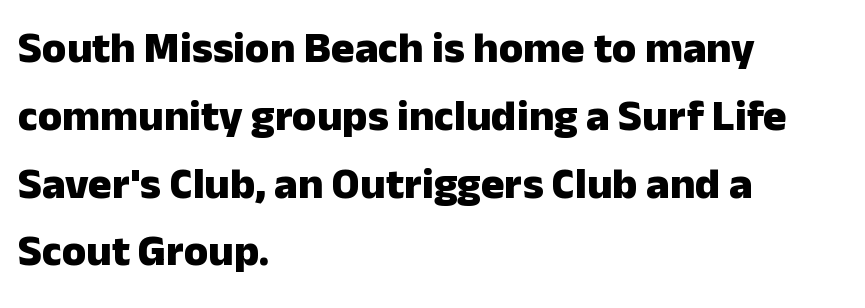
{"serif": "no", "italic": "no", "bold": "yes", "weight": "heavy", "width": "normal", "stroke_contrast": "low", "x_height": "medium", "monospaced": "no", "underline": "no", "align": "left", "line_spacing": "normal", "line_spacing_ratio": 1.54, "letter_spacing": "normal", "letter_spacing_em": 0.0, "glyph_px": 44}
